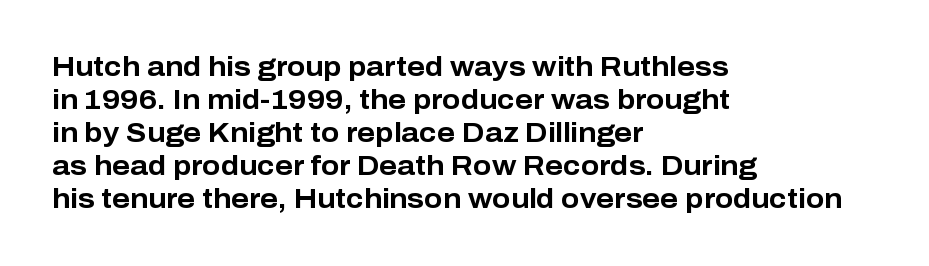
The image shows 27 px bold type, upright; set left-aligned, line spacing 1.22x, normal letter spacing, not underlined.
